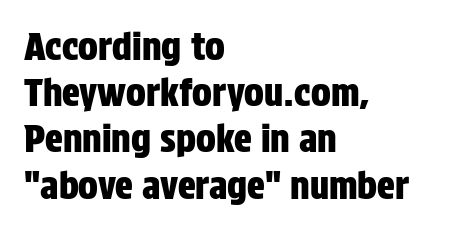
Note the varied advance widths — an 'i' is clearly narrower than an 'm'. The specimen reads as upright at a glance. Clear beneath every line of the passage. The letters sit at their default tracking, neither squeezed nor spread. I'd call this a sans setting — the letters go barefoot.
